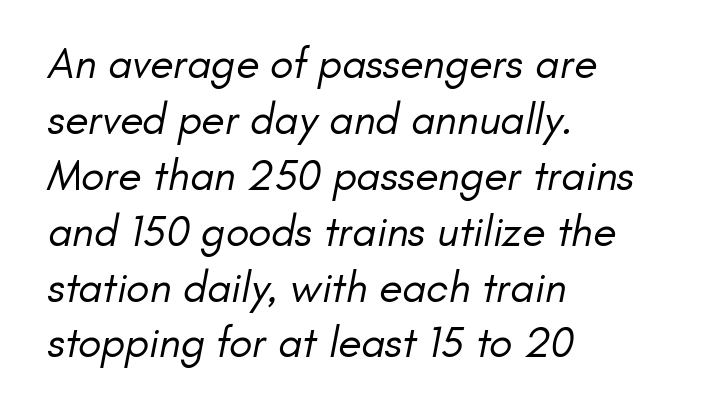
The image shows 43 px regular-weight sans-serif type; set left-aligned, normal line spacing (1.3x), normal letter spacing, not underlined; low stroke contrast and a small x-height.
